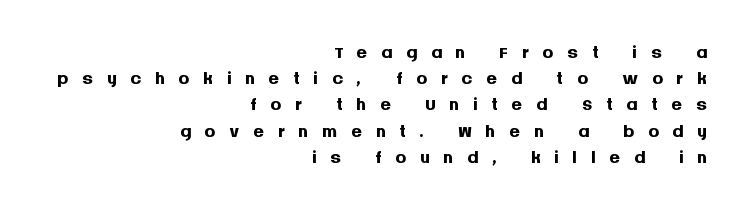
Q: Is the text bold? A: Yes.
Q: Is the text italic (slanted)? A: No, it is upright.
Q: Is the text underlined? A: No.
Q: How is the paragraph aligned? A: Right-aligned.
Q: Is the spacing between letters normal or unusually wide? A: Unusually wide.
Q: Is the spacing between lines tight, normal or loose? A: Tight.
